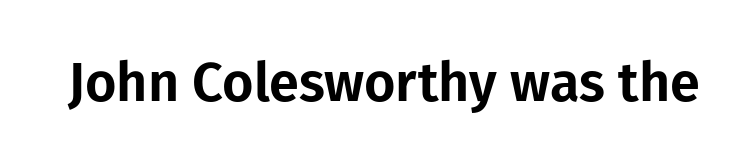
{"serif": "no", "italic": "no", "width": "normal", "stroke_contrast": "low", "x_height": "medium", "monospaced": "no", "underline": "no", "letter_spacing": "normal", "letter_spacing_em": 0.0, "glyph_px": 54}
